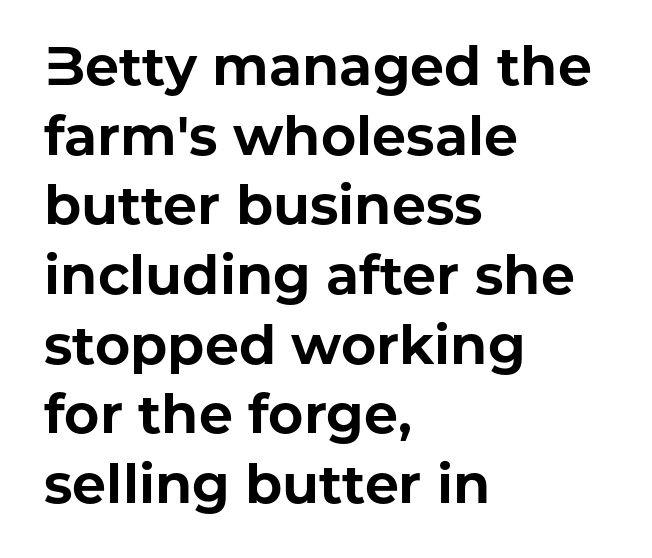
Words float on clear page, feet unadorned. The designer went with a sans here, leaving each stem footless. Summary of weight: heavy, a full bold. Compared with a centered layout, this one pins lines to the left instead.
